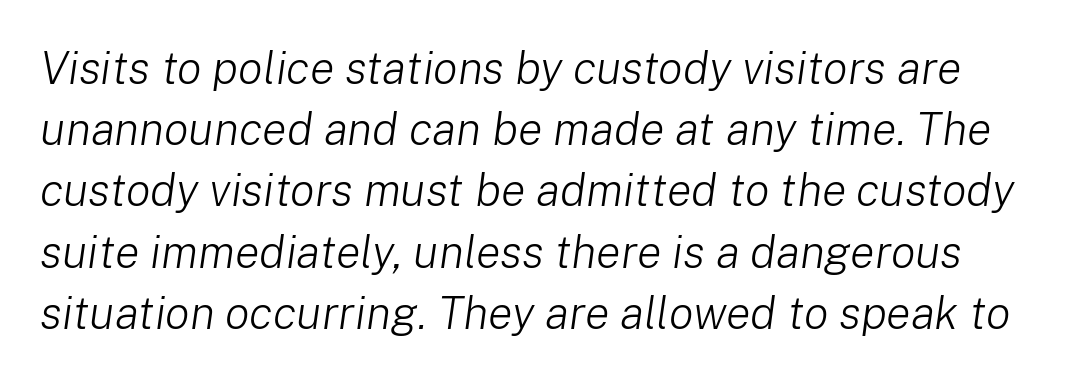
Varying glyph widths throughout — classic text-font behaviour. Nothing heavy about these letters — not bold at all. Is the letter spacing exaggerated? No — it looks like the ordinary default. The gap between lines stays unmarked. Vertically, the passage feels balanced, rows spaced as you'd expect. This is oblique type, the kind used for emphasis or titles.
